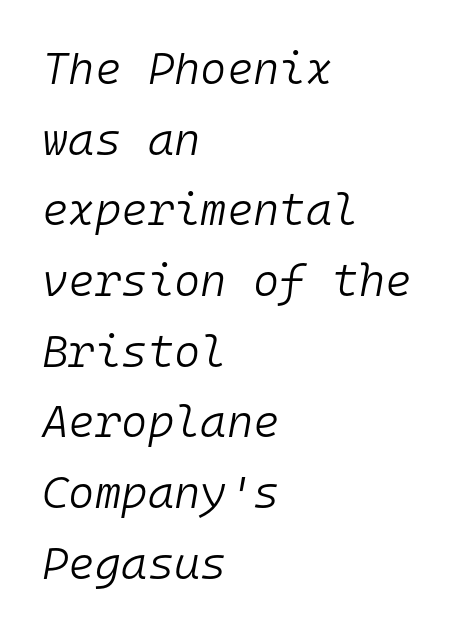
Q: Is the text bold? A: No.
Q: Is the text italic (slanted)? A: Yes, it leans right by about 10 degrees.
Q: Is the text underlined? A: No.
Q: How is the paragraph aligned? A: Left-aligned.
Q: Is the spacing between letters normal or unusually wide? A: Normal.
Q: Is the spacing between lines tight, normal or loose? A: Normal.
Q: Width (condensed, normal, or wide)? A: Normal.
Q: Stroke contrast? A: Low.
Q: x-height? A: Medium.
Q: Monospaced? A: Yes.
